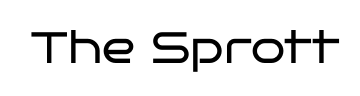
{"serif": "no", "italic": "no", "bold": "no", "weight": "regular", "width": "wide", "stroke_contrast": "low", "x_height": "large", "monospaced": "no", "underline": "no", "letter_spacing": "normal", "letter_spacing_em": 0.0, "glyph_px": 44}
